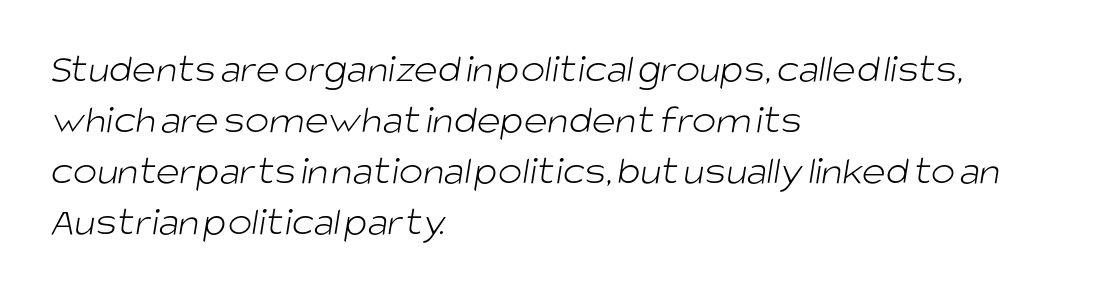
{"serif": "no", "bold": "no", "weight": "light", "width": "normal", "stroke_contrast": "low", "x_height": "large", "monospaced": "no", "underline": "no", "align": "left", "line_spacing_ratio": 1.24, "letter_spacing": "normal", "letter_spacing_em": 0.0, "glyph_px": 41}
